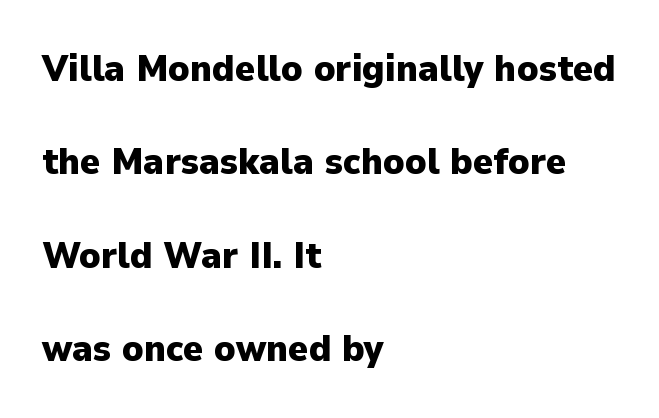
{"serif": "no", "italic": "no", "bold": "yes", "weight": "heavy", "width": "normal", "stroke_contrast": "low", "x_height": "medium", "monospaced": "no", "underline": "no", "align": "left", "line_spacing": "loose", "line_spacing_ratio": 2.46, "letter_spacing": "normal", "letter_spacing_em": 0.0, "glyph_px": 38}
